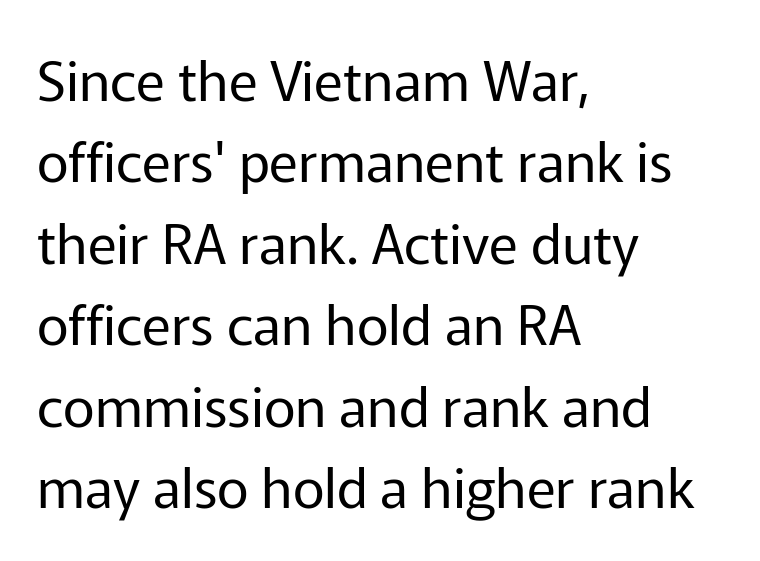
The image shows 55 px regular-weight sans-serif type, upright; set left-aligned, normal line spacing (1.48x), normal letter spacing, not underlined; low stroke contrast and a medium x-height.
